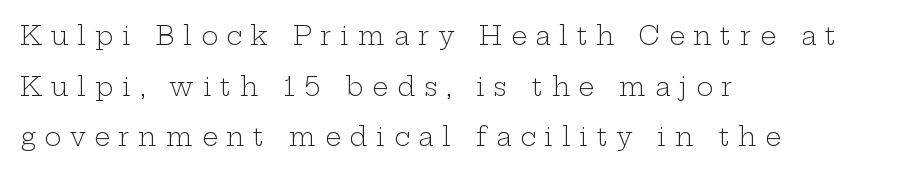
{"italic": "no", "bold": "no", "underline": "no", "align": "left", "line_spacing": "loose", "line_spacing_ratio": 2.03, "letter_spacing": "wide", "letter_spacing_em": 0.35, "glyph_px": 25}
